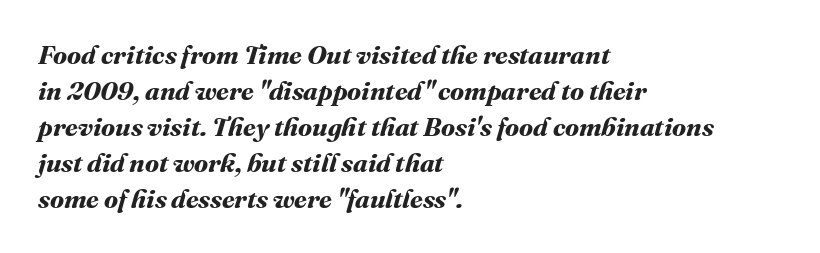
Q: Is the text bold? A: Yes.
Q: Is the text underlined? A: No.
Q: How is the paragraph aligned? A: Left-aligned.
Q: Is the spacing between letters normal or unusually wide? A: Normal.
Q: Is the spacing between lines tight, normal or loose? A: Normal.
